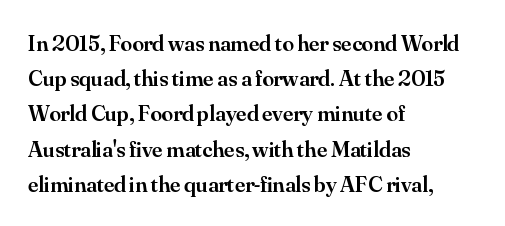
Summary of weight: moderately heavy, a semibold. You could call the tracking neutral — neither tight nor loose. Unmarked baselines from the first word to the last. Quick note: interline space is typical.
